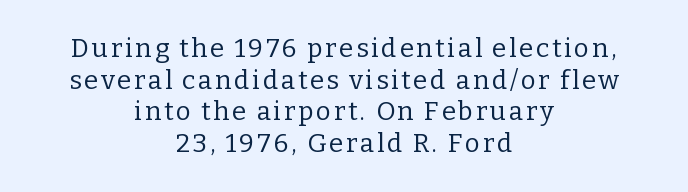
The image shows 26 px text type, upright; set centered, line spacing 1.22x, not underlined.
